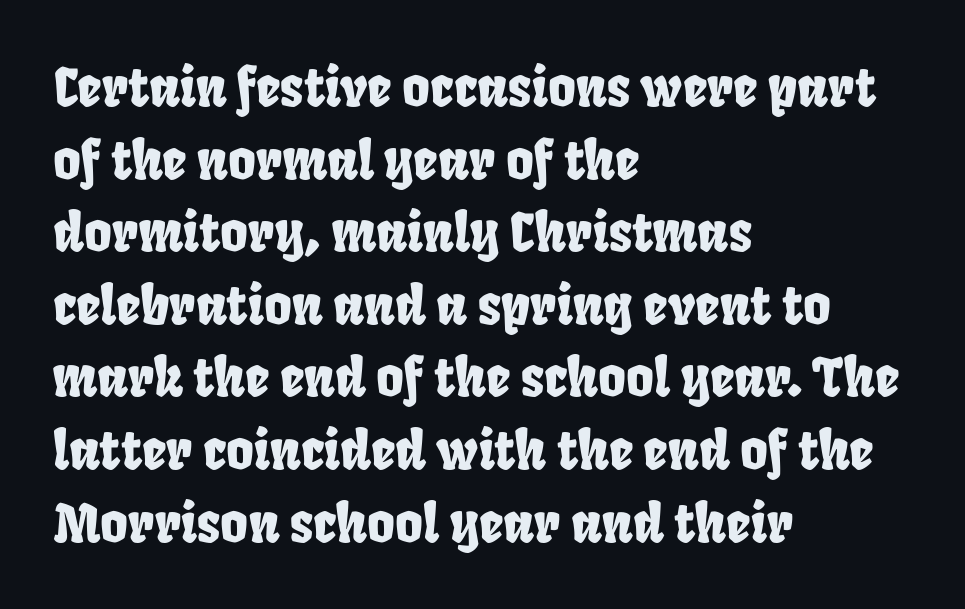
Leftover space on each line is placed entirely after the last word. The vertical gap from one line to the next is medium. You can tell from the bare stems that sans-serif type was used. The line texture is even and compact thanks to regular tracking. Is this a fixed-width face? No — the glyphs have proportional, varying widths.
